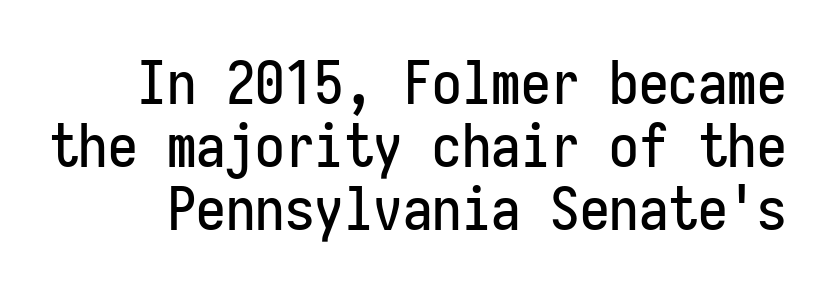
Spacing verdict: monospaced, one width for all characters. Short note: letters normally spaced. Each new line begins almost immediately beneath the previous one. Characters remain perfectly vertical along every line.
